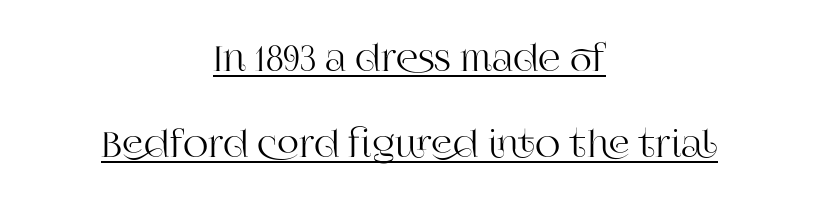
The image shows 35 px serif type, upright; set centered, loose line spacing (2.47x), normal letter spacing, underlined; high stroke contrast and a large x-height.
